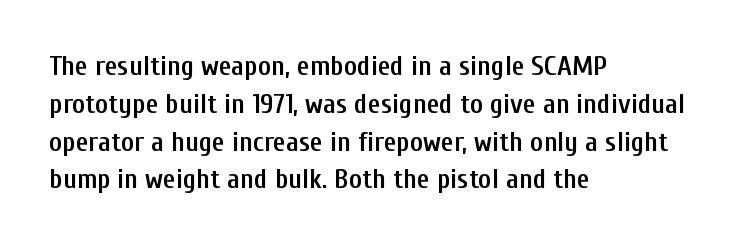
A semibold gives these letters moderate extra thickness, short of bold. This sample uses an upright cut, with every glyph sitting square on the baseline. This sample uses plain, unmodified letter spacing. I'd call this a sans setting — the letters go barefoot. Do the characters align in a grid? No, the font is proportional. The designer left line spacing at the default.
